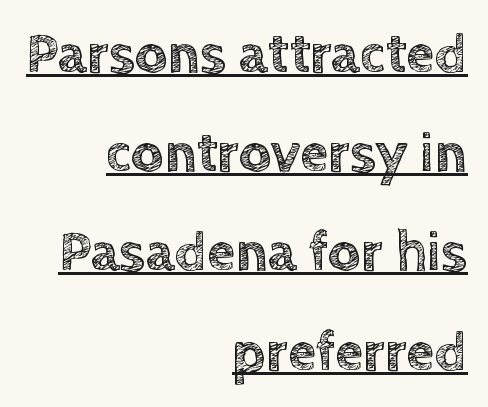
Words appear dense and cohesive because spacing is normal. Italic: no, the glyphs are upright roman. Varying glyph widths throughout — classic text-font behaviour. Caption: multi-line text, flush right, ragged left.
